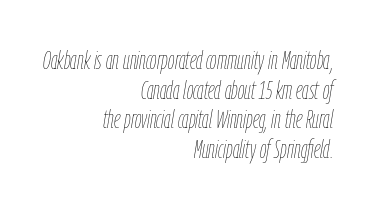
{"italic": "yes", "lean": "right", "slant_degrees": 9, "bold": "no", "underline": "no", "align": "right", "line_spacing": "tight", "line_spacing_ratio": 1.14, "letter_spacing": "normal", "letter_spacing_em": 0.0, "glyph_px": 26}
